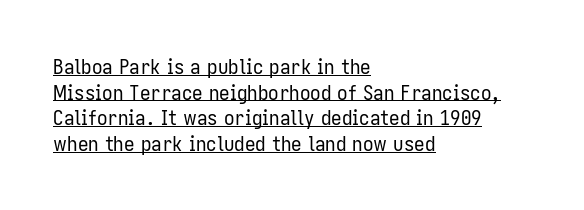
Weight: regular or lighter. The gaps between neighbouring characters are ordinary and unremarkable. Leftover space on each line is placed entirely after the last word. The specimen includes a rule beneath the text block's lines.
